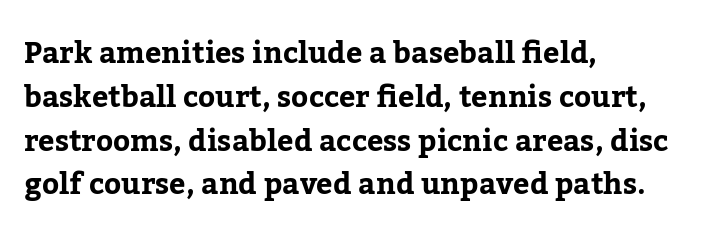
Q: Is the text italic (slanted)? A: No, it is upright.
Q: Is the typeface a serif or a sans-serif typeface? A: Serif.
Q: Is the text underlined? A: No.
Q: How is the paragraph aligned? A: Left-aligned.
Q: Is the spacing between letters normal or unusually wide? A: Normal.
Q: Is the spacing between lines tight, normal or loose? A: Normal.
Q: Width (condensed, normal, or wide)? A: Normal.
Q: Stroke contrast? A: Low.
Q: x-height? A: Medium.
Q: Monospaced? A: No.
